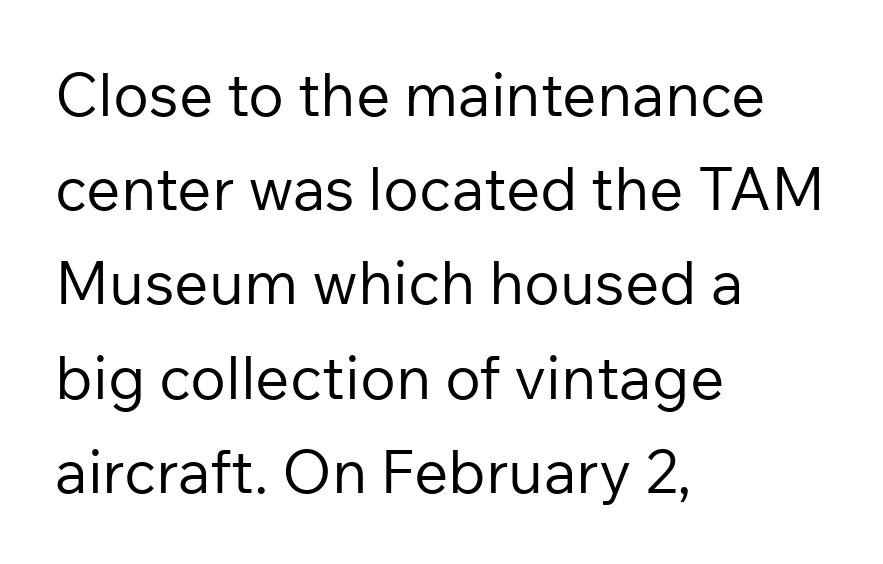
Q: Is the text bold? A: No.
Q: Is the text italic (slanted)? A: No, it is upright.
Q: Is the typeface a serif or a sans-serif typeface? A: Sans-serif.
Q: Is the text underlined? A: No.
Q: How is the paragraph aligned? A: Left-aligned.
Q: Is the spacing between letters normal or unusually wide? A: Normal.
Q: Is the spacing between lines tight, normal or loose? A: Normal.
Q: Width (condensed, normal, or wide)? A: Normal.
Q: Stroke contrast? A: Low.
Q: x-height? A: Medium.
Q: Monospaced? A: No.
